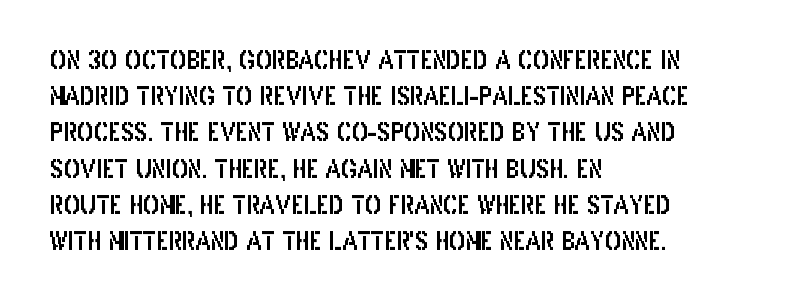
Leading: standard. Ascenders rise straight up at ninety degrees. Nobody drew a line under any word here. Here the glyphs are tracked normally, forming tight word shapes. All the whitespace from short lines collects on the right.
